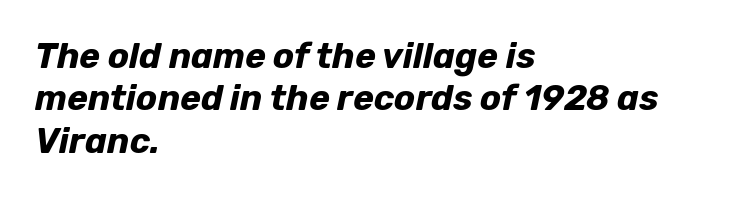
In terms of posture, this sample is oblique. The specimen omits any rule beneath the text block's lines. Letter spacing: default. Spacing verdict: proportional, widths tailored to each character. This sample is left-justified, so line endings fall wherever the words run out.
